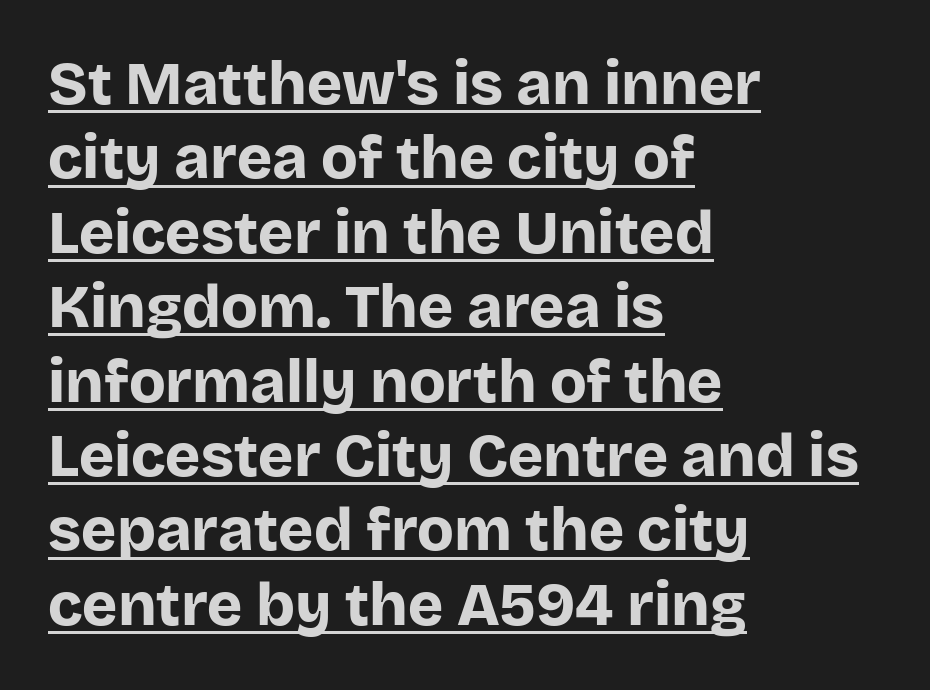
{"serif": "no", "italic": "no", "bold": "yes", "weight": "bold", "width": "normal", "stroke_contrast": "low", "x_height": "large", "monospaced": "no", "underline": "yes", "align": "left", "line_spacing_ratio": 1.24, "letter_spacing": "normal", "letter_spacing_em": 0.0, "glyph_px": 60}
